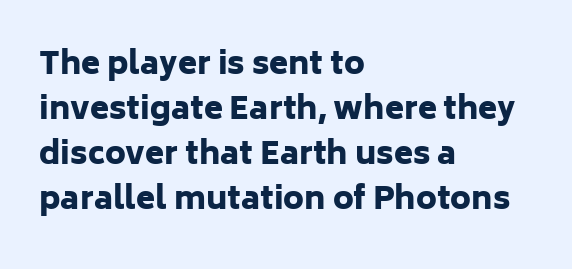
The image shows 31 px heavy sans-serif type, upright; set left-aligned, normal line spacing (1.45x), normal letter spacing, not underlined; low stroke contrast and a medium x-height.
